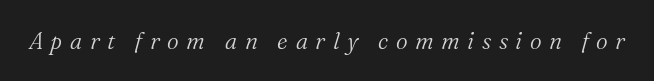
Q: Is the text bold? A: No.
Q: Is the text italic (slanted)? A: Yes, it leans right by about 16 degrees.
Q: Is the text underlined? A: No.
Q: Is the spacing between letters normal or unusually wide? A: Unusually wide.
